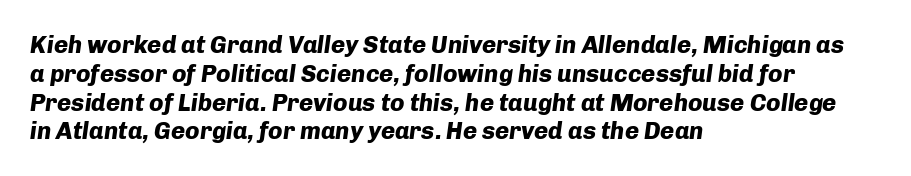
{"italic": "yes", "lean": "right", "slant_degrees": 8, "bold": "yes", "underline": "no", "align": "left", "line_spacing_ratio": 1.2, "letter_spacing": "normal", "letter_spacing_em": 0.0, "glyph_px": 24}
